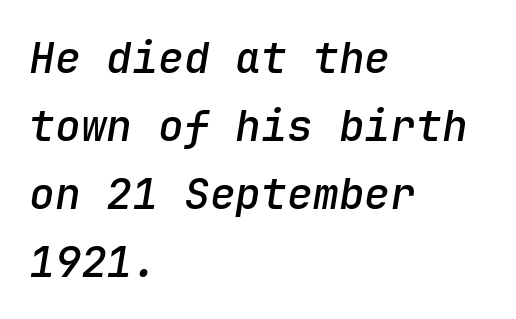
Q: Is the text bold? A: Semi-bold.
Q: Is the text italic (slanted)? A: Yes, it leans right by about 9 degrees.
Q: Is the text underlined? A: No.
Q: How is the paragraph aligned? A: Left-aligned.
Q: Is the spacing between letters normal or unusually wide? A: Normal.
Q: Is the spacing between lines tight, normal or loose? A: Normal.
Q: Width (condensed, normal, or wide)? A: Normal.
Q: Stroke contrast? A: Low.
Q: x-height? A: Medium.
Q: Monospaced? A: Yes.
